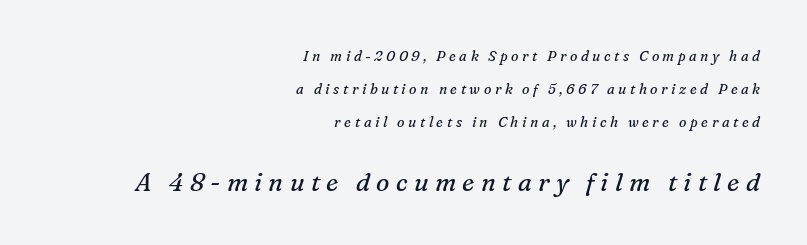
The image shows 25 px text type, italic (leaning right); set right-aligned, loose line spacing (2.35x), unusually wide letter spacing (+0.25 em), not underlined; the second (bottom) block is 1.79x larger.
